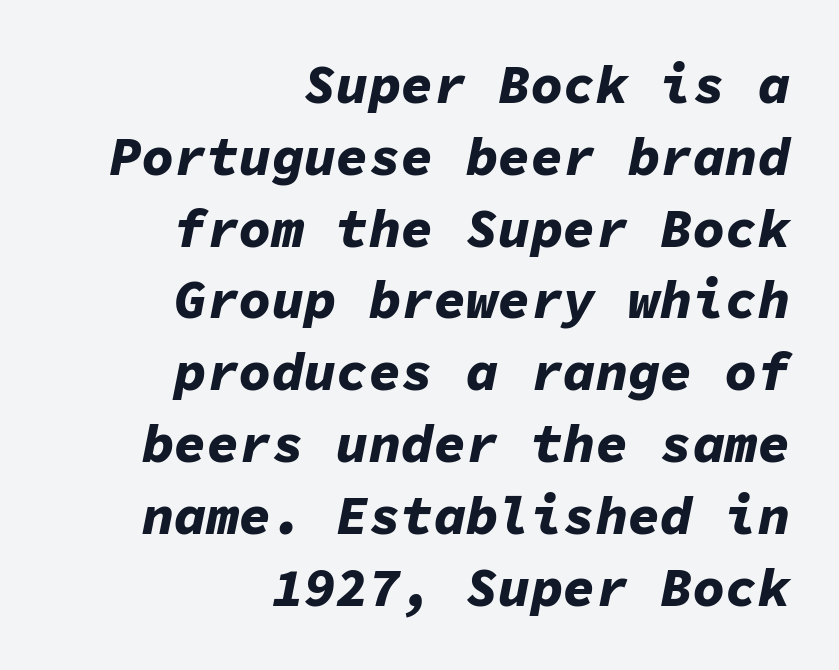
{"italic": "yes", "lean": "right", "slant_degrees": 11, "bold": "yes", "weight": "bold", "width": "normal", "stroke_contrast": "low", "x_height": "medium", "monospaced": "yes", "underline": "no", "align": "right", "line_spacing": "normal", "line_spacing_ratio": 1.33, "letter_spacing": "normal", "letter_spacing_em": 0.0, "glyph_px": 54}
